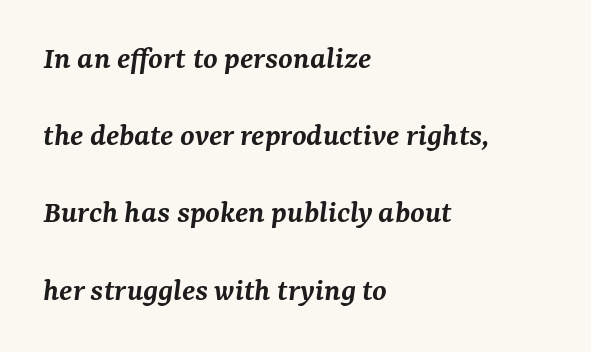
Q: Is the text bold? A: Semi-bold.
Q: Is the text italic (slanted)? A: Yes, it leans right by about 7 degrees.
Q: Is the typeface a serif or a sans-serif typeface? A: Serif.
Q: Is the text underlined? A: No.
Q: How is the paragraph aligned? A: Left-aligned.
Q: Is the spacing between letters normal or unusually wide? A: Normal.
Q: Is the spacing between lines tight, normal or loose? A: Loose.
Q: Width (condensed, normal, or wide)? A: Normal.
Q: Stroke contrast? A: Medium.
Q: x-height? A: Medium.
Q: Monospaced? A: No.
